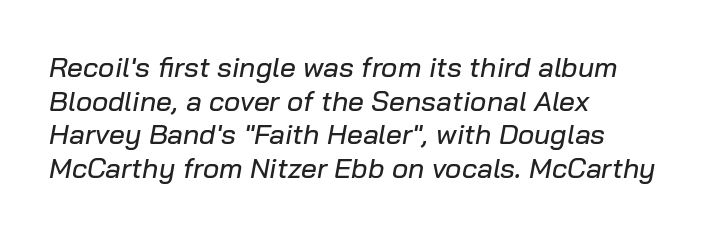
These lines stack with their left ends in a neat column. Descenders hang freely into open space. Each letter keeps its own natural width here, so spacing adapts to shape. Caption: standard tracking, unaltered. This is oblique type, the kind used for emphasis or titles.
